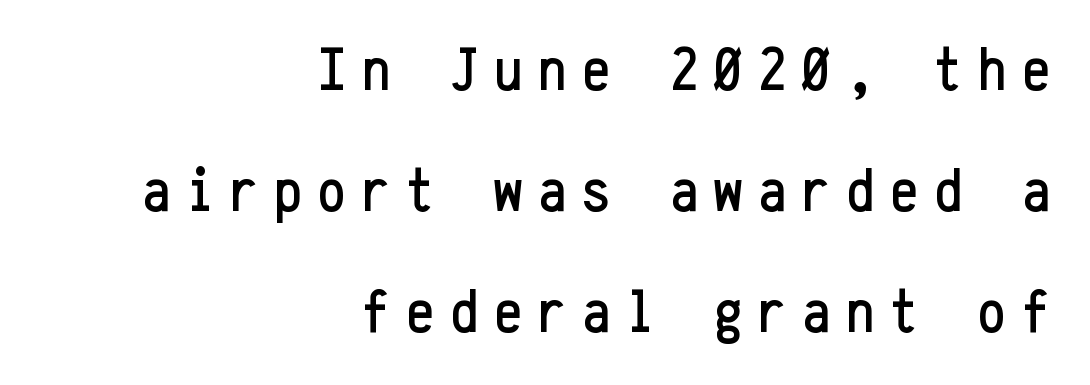
{"serif": "no", "italic": "no", "width": "condensed", "stroke_contrast": "low", "x_height": "medium", "monospaced": "yes", "underline": "no", "align": "right", "line_spacing": "loose", "line_spacing_ratio": 1.95, "letter_spacing": "wide", "letter_spacing_em": 0.26, "glyph_px": 62}
